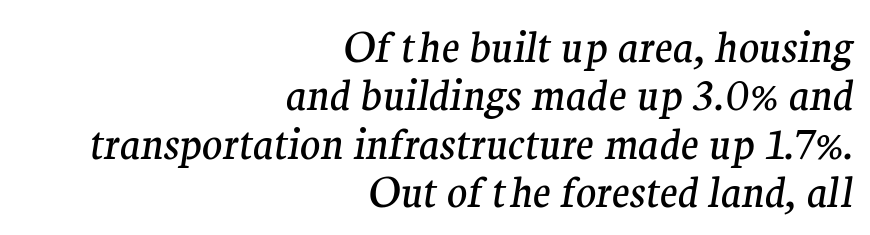
{"serif": "yes", "italic": "yes", "lean": "right", "slant_degrees": 9, "bold": "no", "weight": "regular", "width": "normal", "stroke_contrast": "medium", "x_height": "medium", "monospaced": "no", "underline": "no", "align": "right", "line_spacing": "tight", "line_spacing_ratio": 1.15, "letter_spacing": "normal", "letter_spacing_em": 0.0, "glyph_px": 42}
